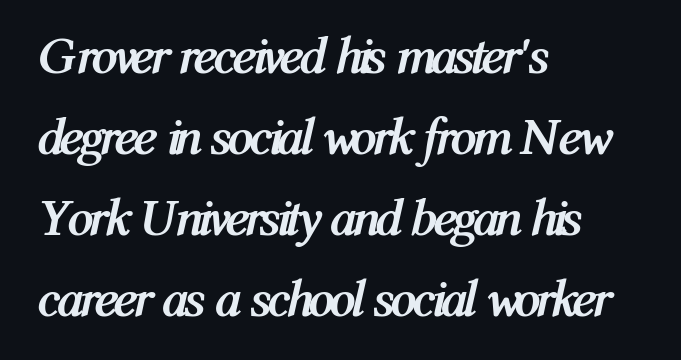
{"italic": "yes", "lean": "right", "slant_degrees": 12, "bold": "yes", "weight": "semibold", "width": "condensed", "stroke_contrast": "medium", "x_height": "medium", "monospaced": "no", "underline": "no", "align": "left", "line_spacing": "normal", "line_spacing_ratio": 1.56, "letter_spacing": "normal", "letter_spacing_em": 0.0, "glyph_px": 52}
